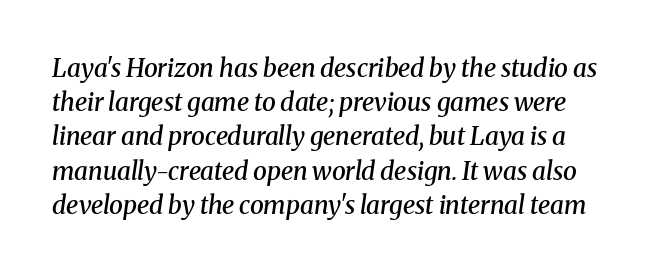
The image shows 25 px text type, italic (leaning right); set normal line spacing (1.37x), normal letter spacing, not underlined.
